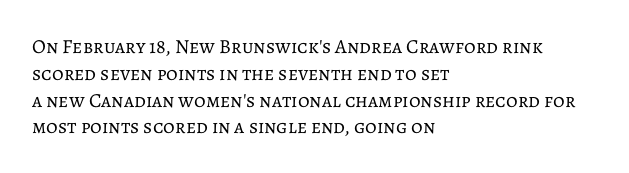
{"italic": "no", "bold": "no", "underline": "no", "align": "left", "line_spacing": "normal", "line_spacing_ratio": 1.34, "letter_spacing": "normal", "letter_spacing_em": 0.0, "glyph_px": 20}
